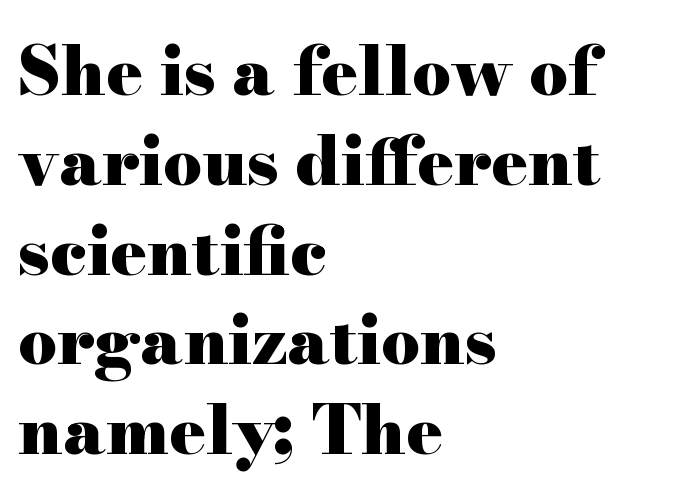
Q: Is the text bold? A: Yes.
Q: Is the text italic (slanted)? A: No, it is upright.
Q: Is the typeface a serif or a sans-serif typeface? A: Serif.
Q: Is the text underlined? A: No.
Q: How is the paragraph aligned? A: Left-aligned.
Q: Is the spacing between letters normal or unusually wide? A: Normal.
Q: Is the spacing between lines tight, normal or loose? A: Normal.
Q: Width (condensed, normal, or wide)? A: Wide.
Q: Stroke contrast? A: High.
Q: x-height? A: Small.
Q: Monospaced? A: No.
